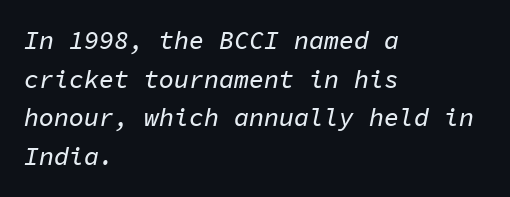
The image shows 25 px text type, italic (leaning right); set left-aligned, normal line spacing (1.55x), normal letter spacing, not underlined.
